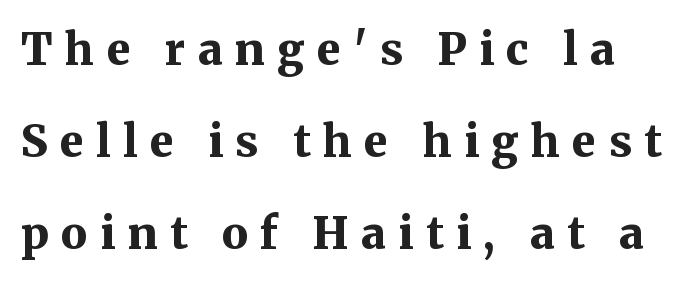
The image shows 44 px bold serif type, upright; set loose line spacing (2.09x), unusually wide letter spacing (+0.28 em), not underlined; medium stroke contrast and a medium x-height.
